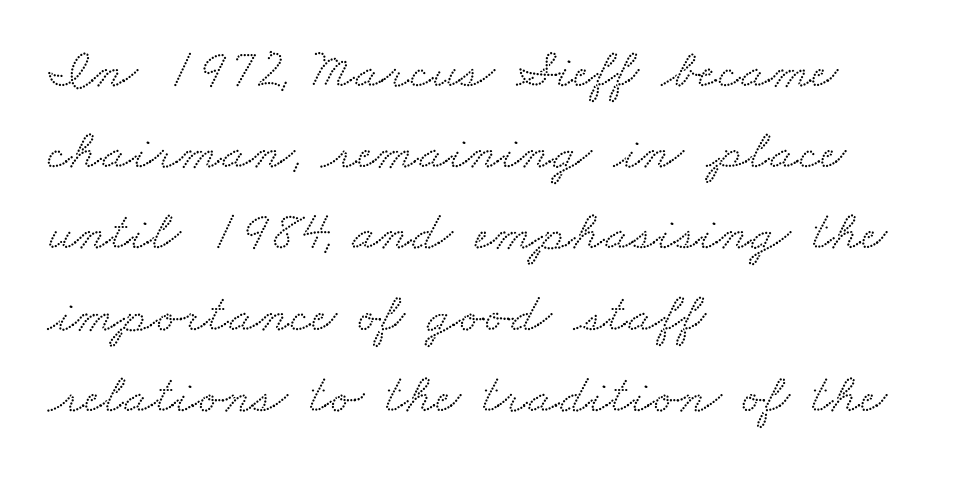
A clean baseline with only descenders dipping below it. Each line starts at the same left margin while the right side varies. You could call the tracking neutral — neither tight nor loose. Honestly, the row spacing looks completely unremarkable. The passage shown is typed in a proportional face where columns would drift. Little horizontal feet cap the strokes, marking this as serif type.
